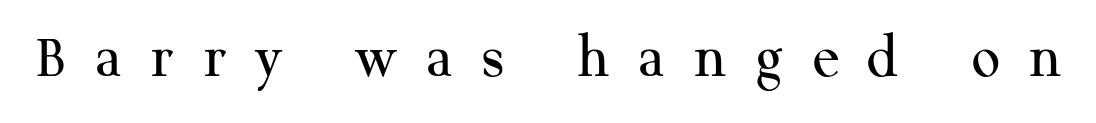
The image shows 63 px regular-weight serif type, upright; set unusually wide letter spacing (+0.45 em), not underlined; medium stroke contrast and a medium x-height.
